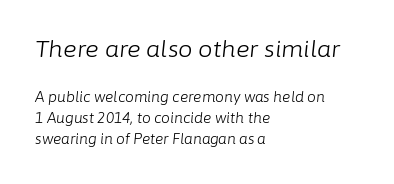
{"italic": "yes", "lean": "right", "slant_degrees": 6, "bold": "no", "underline": "no", "align": "left", "line_spacing": "normal", "line_spacing_ratio": 1.51, "letter_spacing": "normal", "letter_spacing_em": 0.0, "larger_block": "first", "size_ratio": 1.64, "glyph_px": 23}
